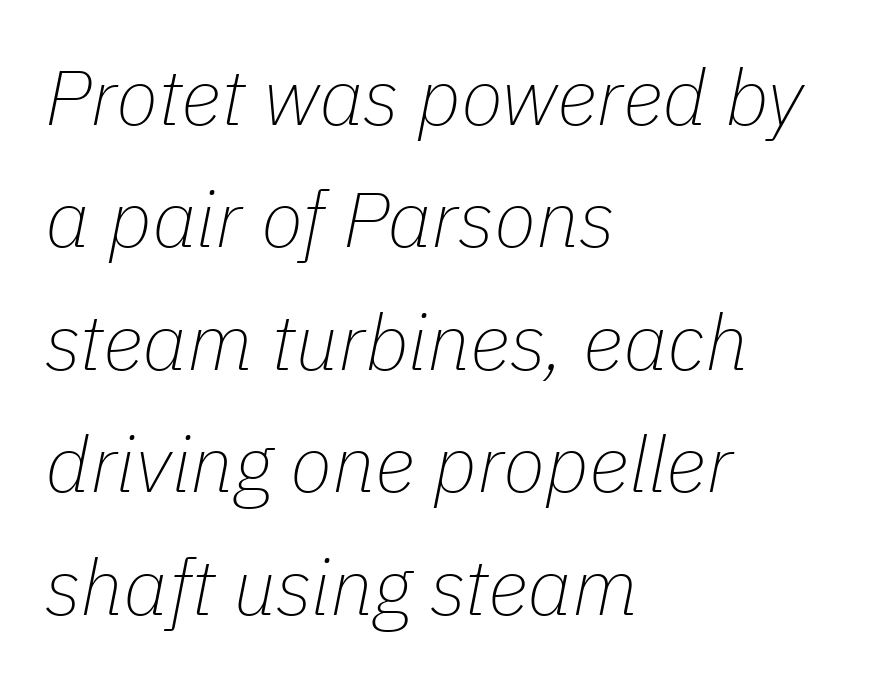
The image shows 78 px thin type, italic (leaning right); set left-aligned, normal line spacing (1.57x), normal letter spacing, not underlined; low stroke contrast and a medium x-height.
